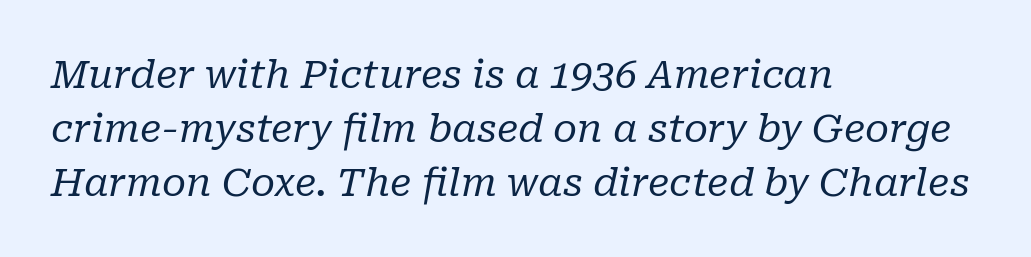
{"serif": "yes", "italic": "yes", "lean": "right", "slant_degrees": 10, "bold": "no", "weight": "regular", "width": "normal", "stroke_contrast": "low", "x_height": "medium", "monospaced": "no", "underline": "no", "align": "left", "line_spacing": "normal", "line_spacing_ratio": 1.38, "letter_spacing": "normal", "letter_spacing_em": 0.0, "glyph_px": 39}
